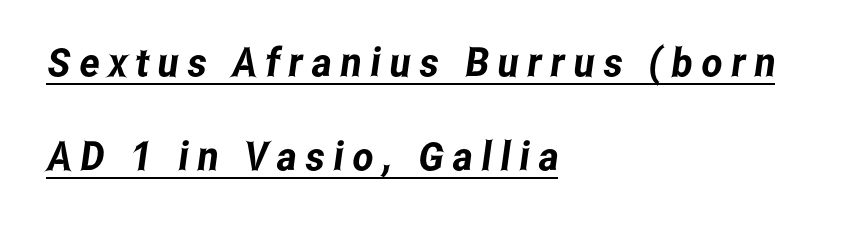
The specimen includes a rule beneath the text block's lines. One glance says open: line gaps are wider than usual. The typeface chosen for these lines omits serifs. The compositor pushed each line to the left boundary. These lines are rendered in a variable-pitch font.
